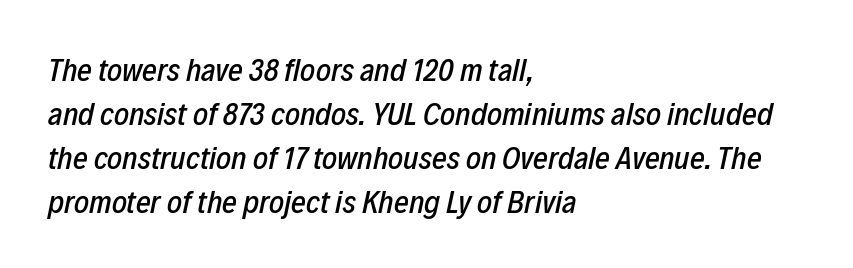
{"italic": "yes", "lean": "right", "slant_degrees": 12, "width": "condensed", "stroke_contrast": "low", "x_height": "medium", "monospaced": "no", "underline": "no", "align": "left", "line_spacing": "normal", "line_spacing_ratio": 1.37, "letter_spacing": "normal", "letter_spacing_em": 0.0, "glyph_px": 32}
